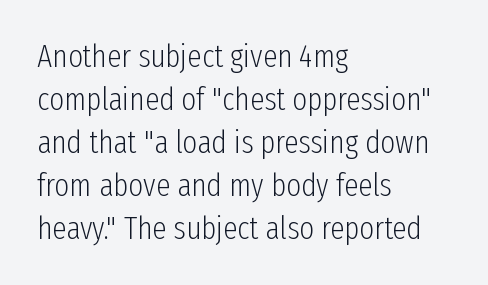
{"serif": "no", "italic": "no", "bold": "no", "weight": "light", "width": "condensed", "stroke_contrast": "low", "x_height": "medium", "monospaced": "no", "underline": "no", "align": "left", "line_spacing": "normal", "line_spacing_ratio": 1.34, "letter_spacing": "normal", "letter_spacing_em": 0.0, "glyph_px": 32}
